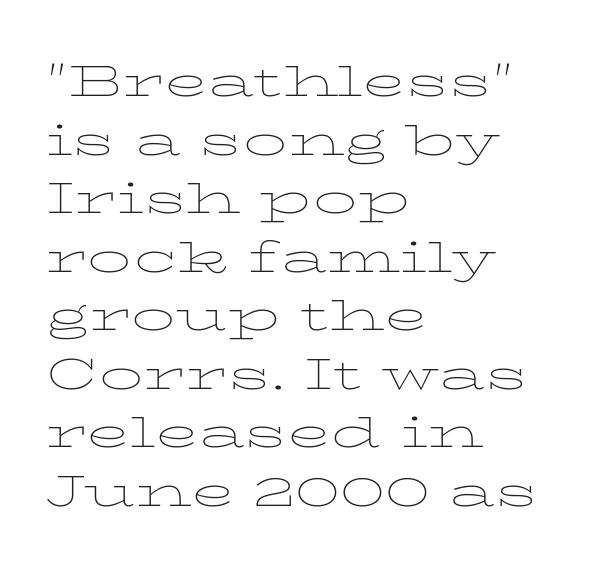
Q: Is the text bold? A: No.
Q: Is the text italic (slanted)? A: No, it is upright.
Q: Is the typeface a serif or a sans-serif typeface? A: Serif.
Q: Is the text underlined? A: No.
Q: How is the paragraph aligned? A: Left-aligned.
Q: Is the spacing between letters normal or unusually wide? A: Normal.
Q: Is the spacing between lines tight, normal or loose? A: Normal.
Q: Width (condensed, normal, or wide)? A: Wide.
Q: Stroke contrast? A: Low.
Q: x-height? A: Medium.
Q: Monospaced? A: No.
